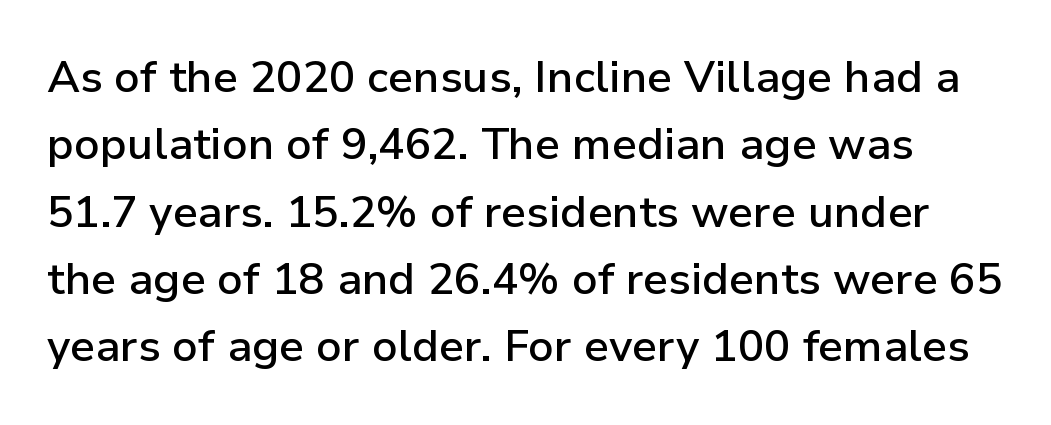
The image shows 44 px semibold sans-serif type, upright; set normal line spacing (1.53x), normal letter spacing, not underlined; low stroke contrast and a medium x-height.
